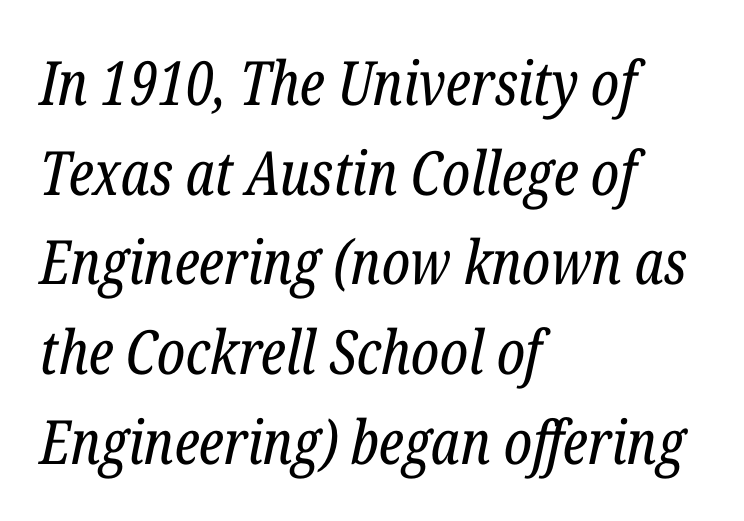
Q: Is the text bold? A: No.
Q: Is the text italic (slanted)? A: Yes, it leans right by about 12 degrees.
Q: Is the typeface a serif or a sans-serif typeface? A: Serif.
Q: Is the text underlined? A: No.
Q: How is the paragraph aligned? A: Left-aligned.
Q: Is the spacing between letters normal or unusually wide? A: Normal.
Q: Is the spacing between lines tight, normal or loose? A: Normal.
Q: Width (condensed, normal, or wide)? A: Condensed.
Q: Stroke contrast? A: Low.
Q: x-height? A: Medium.
Q: Monospaced? A: No.
